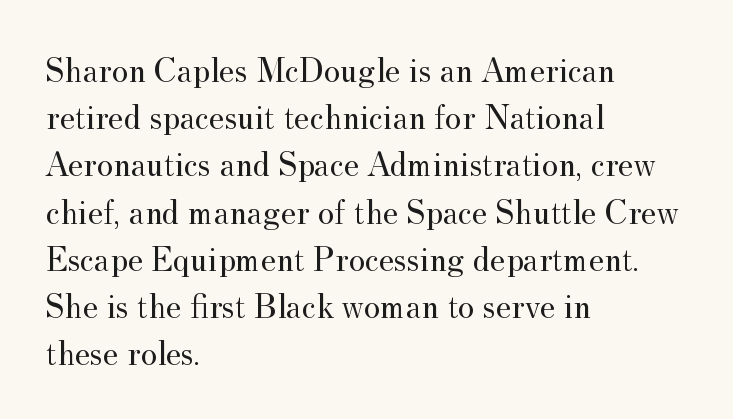
{"serif": "yes", "italic": "no", "bold": "no", "weight": "regular", "width": "normal", "stroke_contrast": "medium", "x_height": "small", "monospaced": "no", "underline": "no", "align": "left", "line_spacing": "normal", "line_spacing_ratio": 1.35, "letter_spacing": "normal", "letter_spacing_em": 0.0, "glyph_px": 35}
